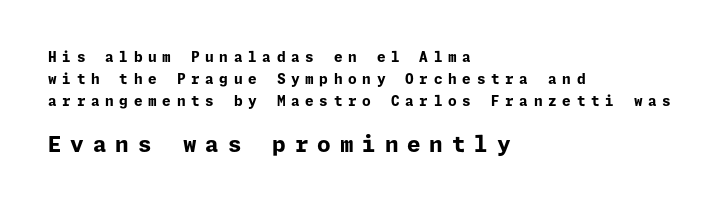
The image shows 22 px bold type, upright; set left-aligned, normal line spacing (1.56x), unusually wide letter spacing (+0.4 em), not underlined; the second (bottom) block is 1.57x larger.
